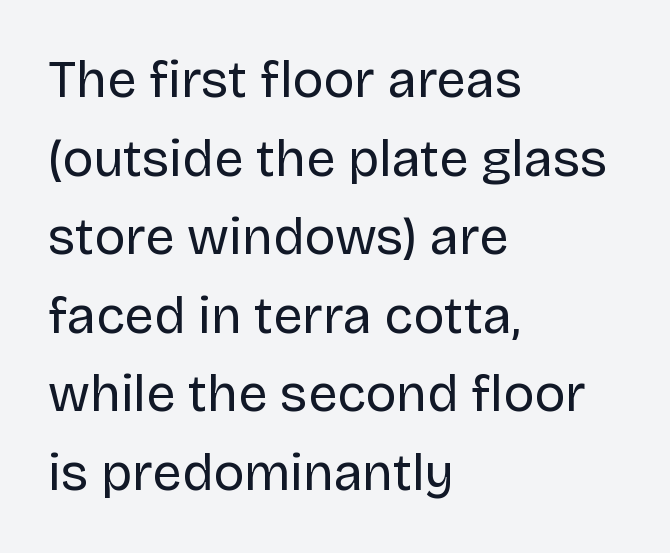
Q: Is the text bold? A: No.
Q: Is the text italic (slanted)? A: No, it is upright.
Q: Is the typeface a serif or a sans-serif typeface? A: Sans-serif.
Q: Is the text underlined? A: No.
Q: How is the paragraph aligned? A: Left-aligned.
Q: Is the spacing between letters normal or unusually wide? A: Normal.
Q: Is the spacing between lines tight, normal or loose? A: Normal.
Q: Width (condensed, normal, or wide)? A: Normal.
Q: Stroke contrast? A: Low.
Q: x-height? A: Large.
Q: Monospaced? A: No.
